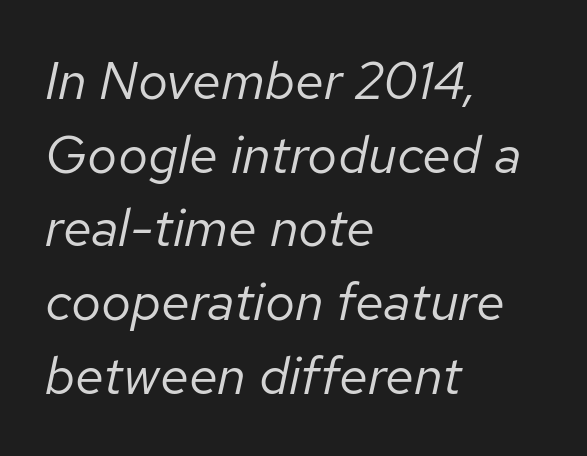
Nothing heavy about these letters — not bold at all. No extra tracking has been applied to these lines. The rag falls on the right side of this text block. Posture: slanted. The area under the type is left untouched. Character widths vary here, with narrow letters taking less room than wide ones.
